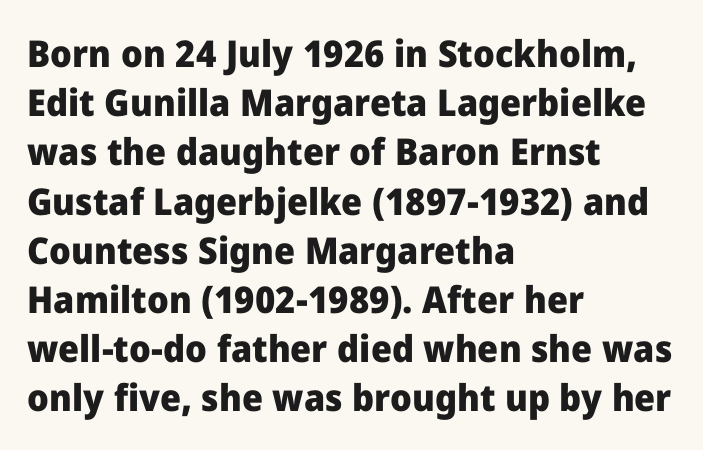
Q: Is the text bold? A: Yes.
Q: Is the text italic (slanted)? A: No, it is upright.
Q: Is the typeface a serif or a sans-serif typeface? A: Sans-serif.
Q: Is the text underlined? A: No.
Q: How is the paragraph aligned? A: Left-aligned.
Q: Is the spacing between letters normal or unusually wide? A: Normal.
Q: Is the spacing between lines tight, normal or loose? A: Normal.
Q: Width (condensed, normal, or wide)? A: Normal.
Q: Stroke contrast? A: Low.
Q: x-height? A: Medium.
Q: Monospaced? A: No.
